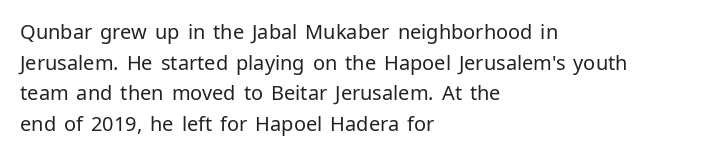
The image shows 20 px text type, upright; set left-aligned, normal line spacing (1.53x), normal letter spacing, not underlined.
